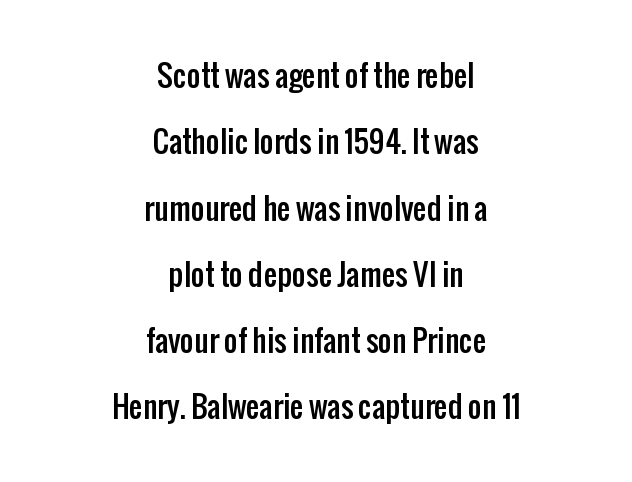
Q: Is the text italic (slanted)? A: No, it is upright.
Q: Is the typeface a serif or a sans-serif typeface? A: Sans-serif.
Q: Is the text underlined? A: No.
Q: How is the paragraph aligned? A: Centered.
Q: Is the spacing between letters normal or unusually wide? A: Normal.
Q: Is the spacing between lines tight, normal or loose? A: Loose.
Q: Width (condensed, normal, or wide)? A: Condensed.
Q: Stroke contrast? A: Low.
Q: x-height? A: Medium.
Q: Monospaced? A: No.
